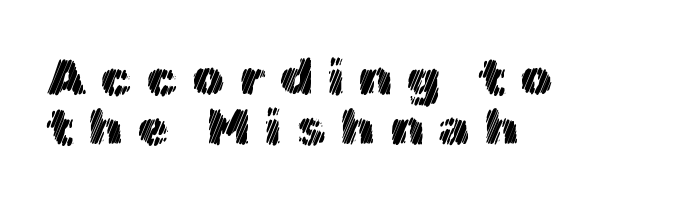
The image shows 51 px text type, upright; set left-aligned, tight line spacing (0.99x), unusually wide letter spacing (+0.28 em), not underlined; a medium x-height.
